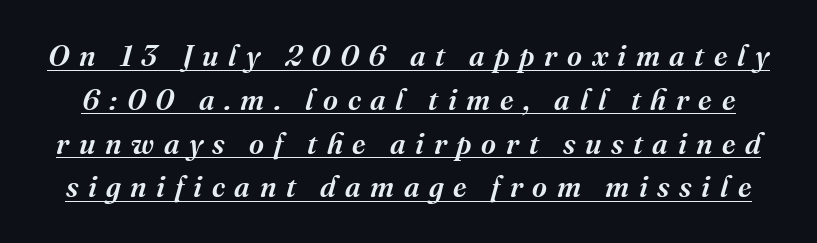
{"serif": "yes", "italic": "yes", "lean": "right", "slant_degrees": 16, "width": "normal", "stroke_contrast": "medium", "x_height": "medium", "monospaced": "no", "underline": "yes", "line_spacing": "normal", "line_spacing_ratio": 1.51, "letter_spacing": "wide", "letter_spacing_em": 0.33, "glyph_px": 29}
